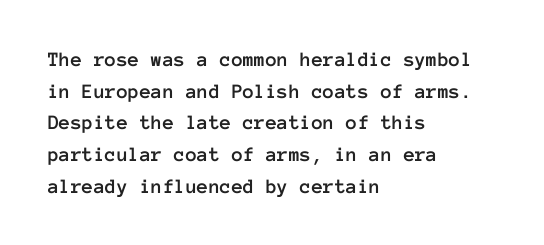
{"italic": "no", "underline": "no", "align": "left", "line_spacing": "normal", "line_spacing_ratio": 1.51, "letter_spacing": "normal", "letter_spacing_em": 0.0, "glyph_px": 21}
